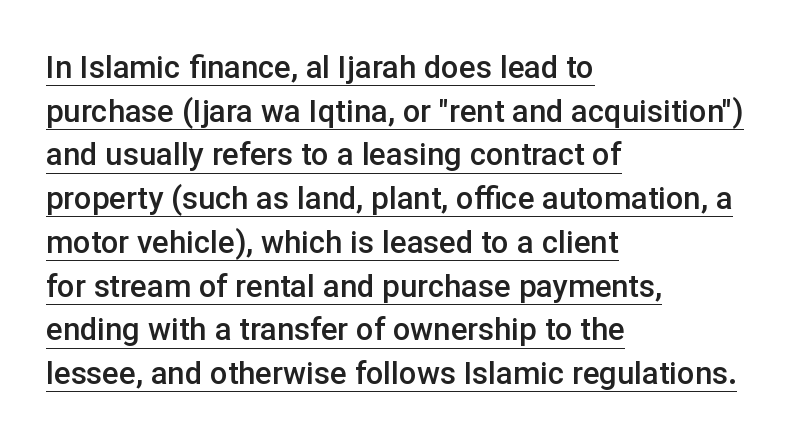
Q: Is the text bold? A: Semi-bold.
Q: Is the text italic (slanted)? A: No, it is upright.
Q: Is the typeface a serif or a sans-serif typeface? A: Sans-serif.
Q: Is the text underlined? A: Yes.
Q: How is the paragraph aligned? A: Left-aligned.
Q: Is the spacing between letters normal or unusually wide? A: Normal.
Q: Is the spacing between lines tight, normal or loose? A: Normal.
Q: Width (condensed, normal, or wide)? A: Normal.
Q: Stroke contrast? A: Low.
Q: x-height? A: Medium.
Q: Monospaced? A: No.
